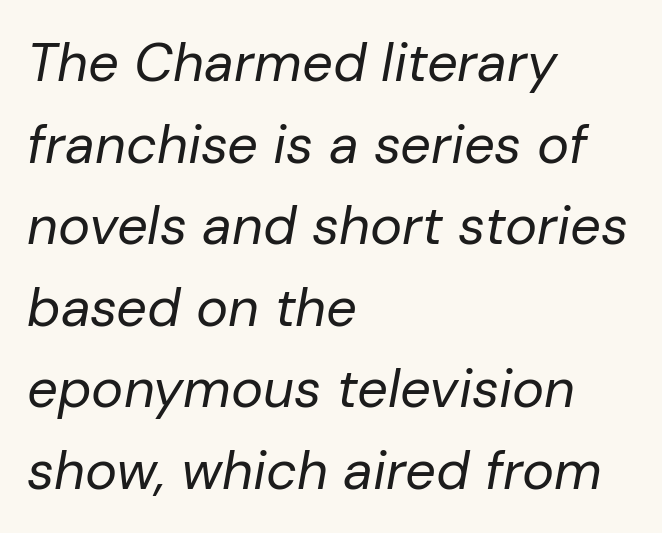
The image shows 54 px regular-weight type, italic (leaning right); set left-aligned, normal line spacing (1.51x), normal letter spacing, not underlined; low stroke contrast and a medium x-height.
